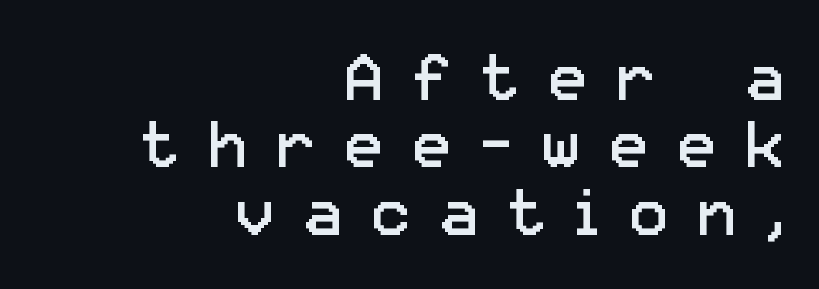
The image shows 66 px regular-weight sans-serif type, upright; set right-aligned, tight line spacing (1.02x), unusually wide letter spacing (+0.43 em), not underlined; low stroke contrast and a medium x-height.
